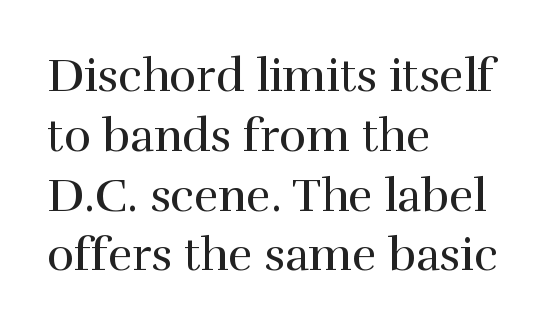
Unlike a clean sans, this face finishes its strokes with serifs. The face used here is proportionally spaced, like ordinary book or web type. Layout note: lines flush left. Honestly, there is no underline to notice here at all. You can tell it's not italic because the verticals are truly vertical.
